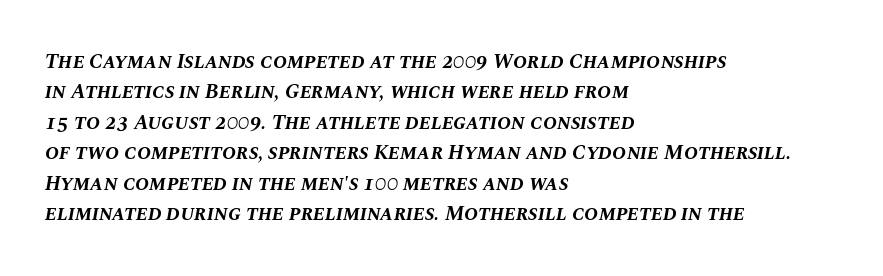
{"italic": "yes", "lean": "right", "slant_degrees": 10, "bold": "yes", "underline": "no", "align": "left", "line_spacing": "normal", "line_spacing_ratio": 1.45, "letter_spacing": "normal", "letter_spacing_em": 0.0, "glyph_px": 21}
